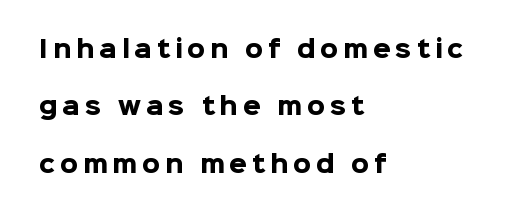
Q: Is the text bold? A: Yes.
Q: Is the text italic (slanted)? A: No, it is upright.
Q: Is the text underlined? A: No.
Q: How is the paragraph aligned? A: Left-aligned.
Q: Is the spacing between letters normal or unusually wide? A: Unusually wide.
Q: Is the spacing between lines tight, normal or loose? A: Loose.
